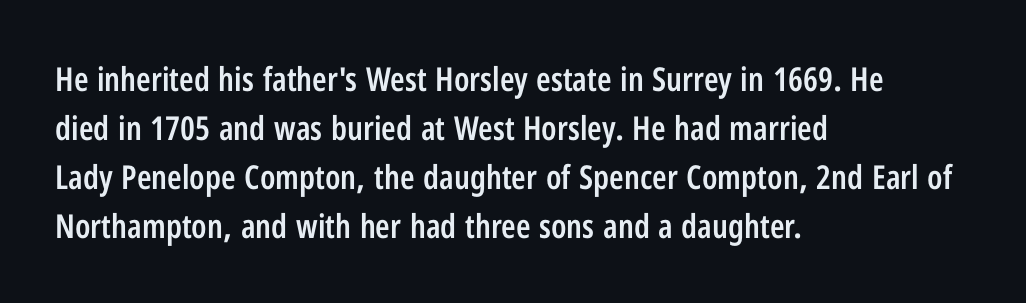
The image shows 33 px semibold, condensed sans-serif type, upright; set left-aligned, normal line spacing (1.48x), normal letter spacing, not underlined; low stroke contrast and a medium x-height.
